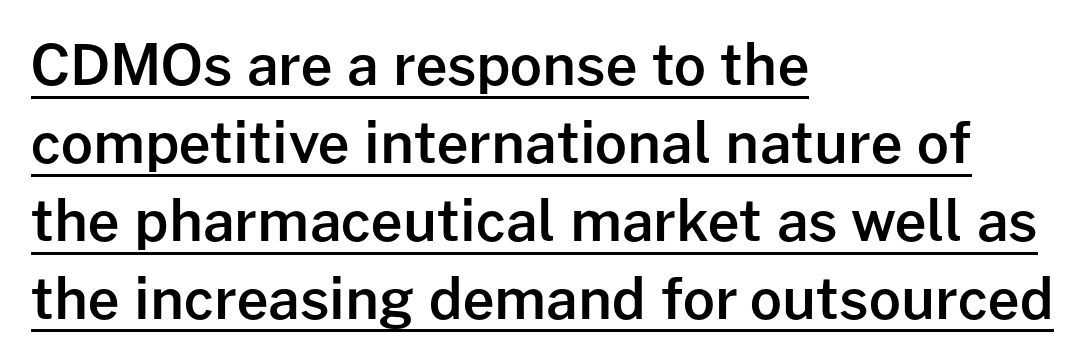
The image shows 56 px semibold sans-serif type, upright; set left-aligned, normal line spacing (1.39x), normal letter spacing, underlined; low stroke contrast and a medium x-height.
